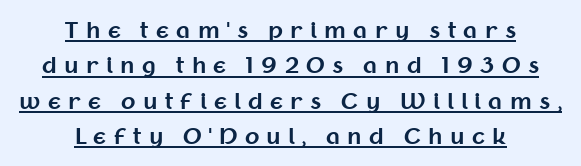
The image shows 21 px bold type, upright; set centered, normal line spacing (1.68x), unusually wide letter spacing (+0.35 em), underlined.
